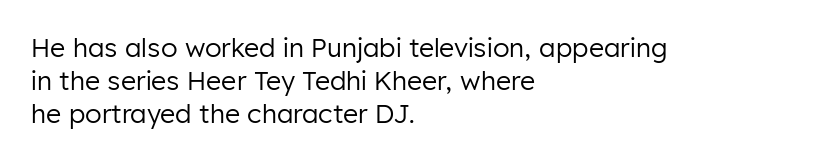
The image shows 26 px text type, upright; set left-aligned, normal line spacing (1.26x), normal letter spacing, not underlined.
